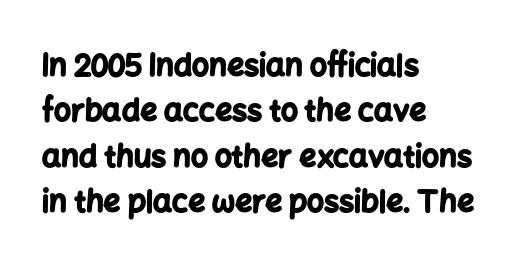
Q: Is the text bold? A: Yes.
Q: Is the text italic (slanted)? A: No, it is upright.
Q: Is the typeface a serif or a sans-serif typeface? A: Sans-serif.
Q: Is the text underlined? A: No.
Q: How is the paragraph aligned? A: Left-aligned.
Q: Is the spacing between letters normal or unusually wide? A: Normal.
Q: Is the spacing between lines tight, normal or loose? A: Normal.
Q: Width (condensed, normal, or wide)? A: Normal.
Q: Stroke contrast? A: Low.
Q: x-height? A: Medium.
Q: Monospaced? A: No.
